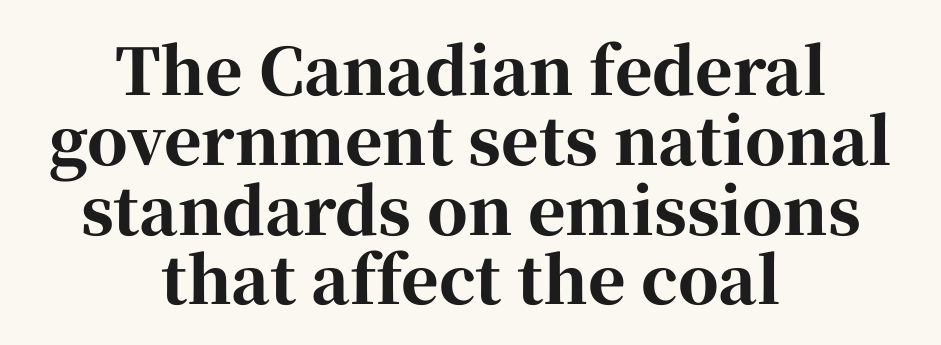
The image shows 64 px bold serif type, upright; set centered, tight line spacing (1.09x), normal letter spacing, not underlined; high stroke contrast and a medium x-height.
